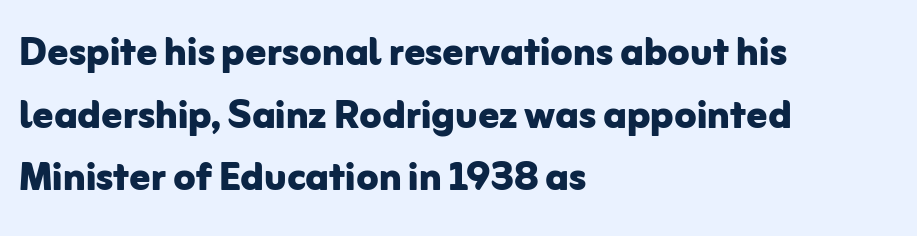
Summary of weight: heavy, a full bold. Check where the strokes stop: nothing finishes them off — pure sans. Letter spacing: default. Each line starts at the same left margin while the right side varies. Nope, not italic — everything's standing straight. These lines are rendered in a variable-pitch font.
